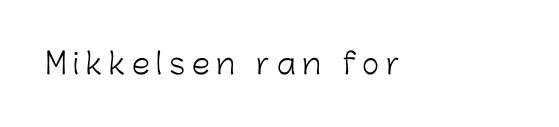
{"serif": "no", "italic": "no", "bold": "no", "weight": "light", "width": "normal", "stroke_contrast": "low", "x_height": "medium", "monospaced": "no", "underline": "no", "letter_spacing": "wide", "letter_spacing_em": 0.24, "glyph_px": 29}
